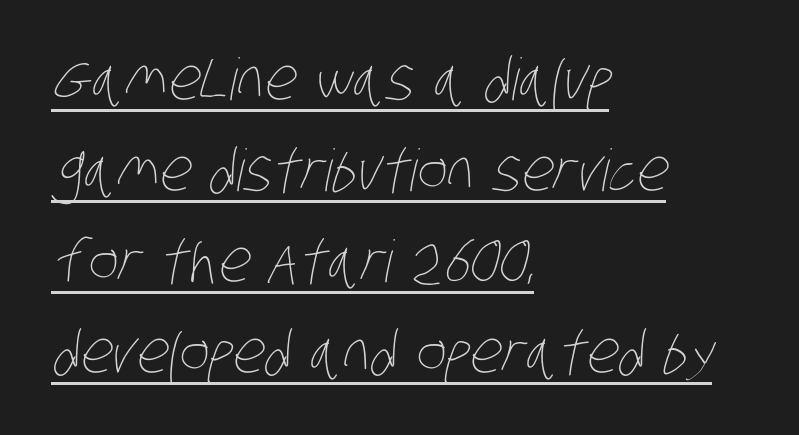
Q: Is the text bold? A: No.
Q: Is the text underlined? A: Yes.
Q: How is the paragraph aligned? A: Left-aligned.
Q: Is the spacing between letters normal or unusually wide? A: Normal.
Q: Is the spacing between lines tight, normal or loose? A: Normal.
Q: Width (condensed, normal, or wide)? A: Condensed.
Q: Stroke contrast? A: Low.
Q: x-height? A: Large.
Q: Monospaced? A: No.
